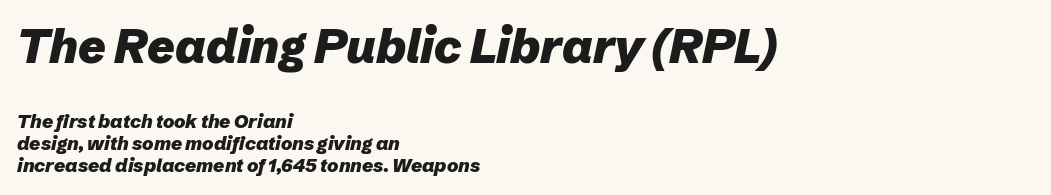
Look at the glyph heights: the upper group is clearly the bigger setting. The sample has been set heavy, in full bold. These lines are rendered in a variable-pitch font. Visually the block forms a straight wall on the left and a jagged coastline on the right.
